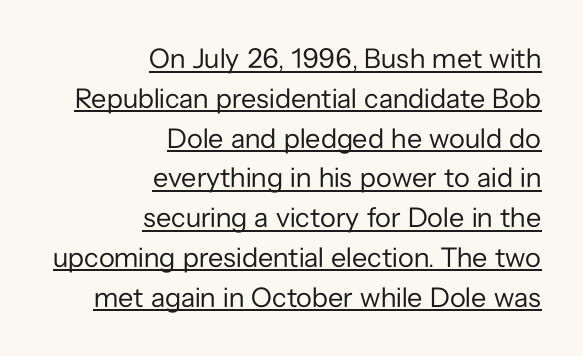
Q: Is the text bold? A: No.
Q: Is the text italic (slanted)? A: No, it is upright.
Q: Is the typeface a serif or a sans-serif typeface? A: Sans-serif.
Q: Is the text underlined? A: Yes.
Q: How is the paragraph aligned? A: Right-aligned.
Q: Is the spacing between letters normal or unusually wide? A: Normal.
Q: Is the spacing between lines tight, normal or loose? A: Normal.
Q: Width (condensed, normal, or wide)? A: Normal.
Q: Stroke contrast? A: Low.
Q: x-height? A: Medium.
Q: Monospaced? A: No.
